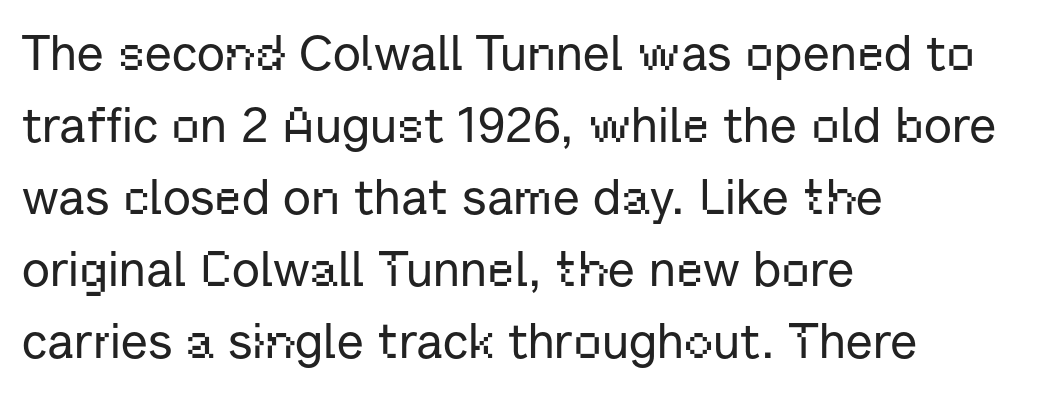
{"serif": "no", "italic": "no", "width": "normal", "stroke_contrast": "low", "x_height": "medium", "monospaced": "no", "underline": "no", "align": "left", "line_spacing": "normal", "line_spacing_ratio": 1.47, "letter_spacing": "normal", "letter_spacing_em": 0.0, "glyph_px": 49}
